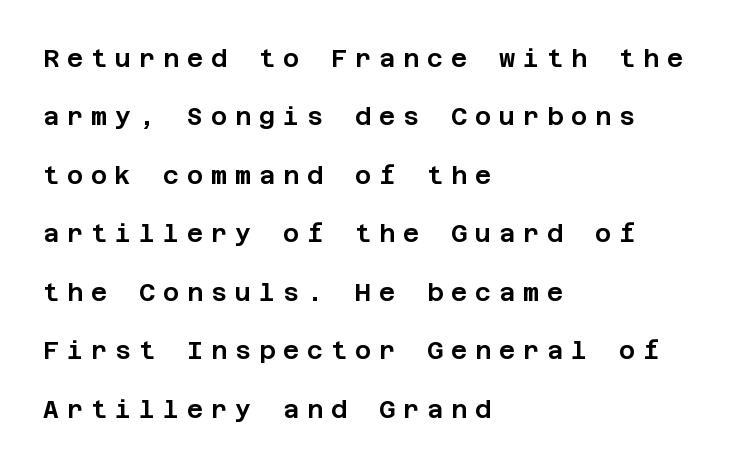
{"italic": "no", "underline": "no", "align": "left", "line_spacing": "loose", "line_spacing_ratio": 2.34, "letter_spacing": "wide", "letter_spacing_em": 0.31, "glyph_px": 25}
